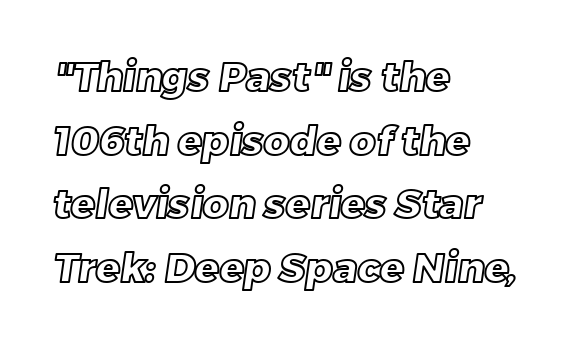
Q: Is the text underlined? A: No.
Q: How is the paragraph aligned? A: Left-aligned.
Q: Is the spacing between letters normal or unusually wide? A: Normal.
Q: Is the spacing between lines tight, normal or loose? A: Normal.
Q: Width (condensed, normal, or wide)? A: Normal.
Q: x-height? A: Large.
Q: Monospaced? A: No.
